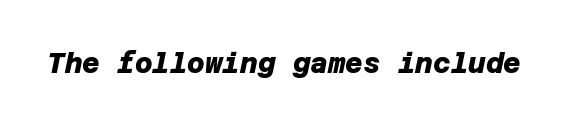
The image shows 27 px bold type; set normal letter spacing, not underlined.
